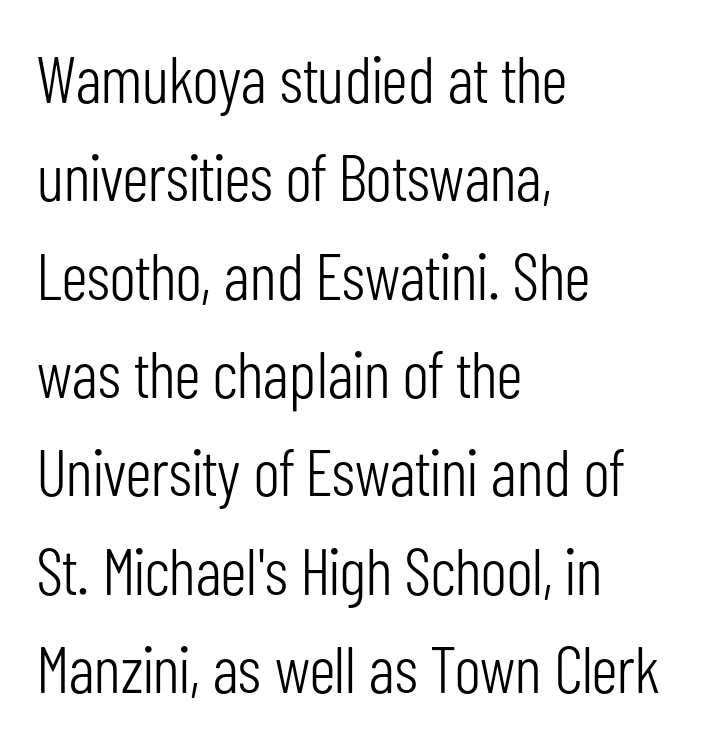
Q: Is the text bold? A: No.
Q: Is the text italic (slanted)? A: No, it is upright.
Q: Is the typeface a serif or a sans-serif typeface? A: Sans-serif.
Q: Is the text underlined? A: No.
Q: How is the paragraph aligned? A: Left-aligned.
Q: Is the spacing between letters normal or unusually wide? A: Normal.
Q: Is the spacing between lines tight, normal or loose? A: Normal.
Q: Width (condensed, normal, or wide)? A: Condensed.
Q: Stroke contrast? A: Low.
Q: x-height? A: Medium.
Q: Monospaced? A: No.
